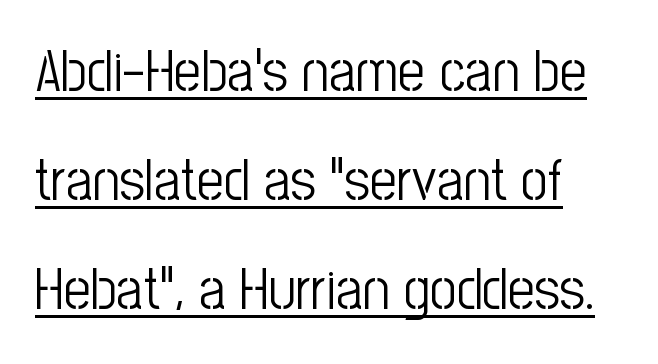
Q: Is the text bold? A: No.
Q: Is the text italic (slanted)? A: No, it is upright.
Q: Is the typeface a serif or a sans-serif typeface? A: Sans-serif.
Q: Is the text underlined? A: Yes.
Q: How is the paragraph aligned? A: Left-aligned.
Q: Is the spacing between letters normal or unusually wide? A: Normal.
Q: Width (condensed, normal, or wide)? A: Condensed.
Q: Stroke contrast? A: Low.
Q: x-height? A: Medium.
Q: Monospaced? A: No.
